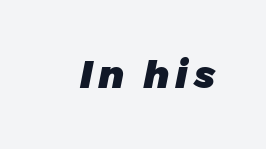
{"italic": "yes", "lean": "right", "slant_degrees": 11, "bold": "yes", "weight": "heavy", "width": "normal", "stroke_contrast": "low", "x_height": "medium", "monospaced": "no", "underline": "no", "glyph_px": 38}
